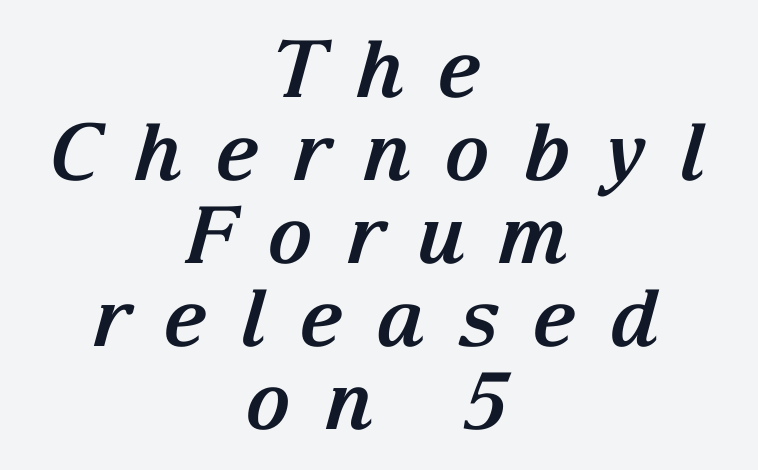
Characters are canted at an angle relative to the baseline's perpendicular. Decoration check: the copy has no underline. How would I describe the line gaps? Narrow and economical. Students, this is bold: see how much ink each stroke carries.
